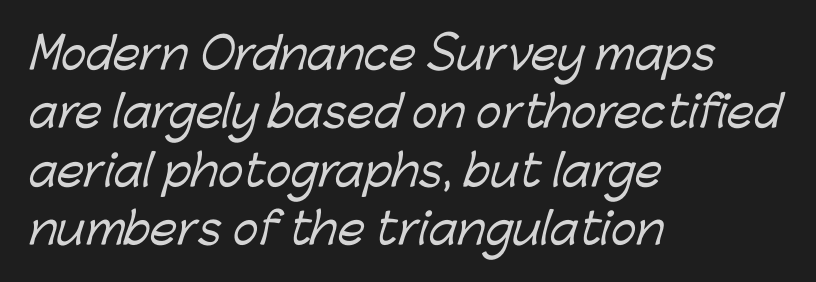
Q: Is the typeface a serif or a sans-serif typeface? A: Sans-serif.
Q: Is the text underlined? A: No.
Q: How is the paragraph aligned? A: Left-aligned.
Q: Is the spacing between letters normal or unusually wide? A: Normal.
Q: Is the spacing between lines tight, normal or loose? A: Normal.
Q: Width (condensed, normal, or wide)? A: Normal.
Q: Stroke contrast? A: Low.
Q: x-height? A: Medium.
Q: Monospaced? A: No.
